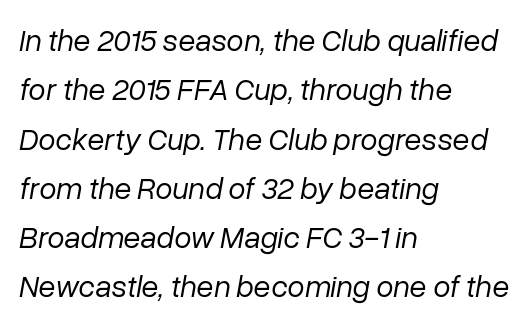
The image shows 31 px regular-weight type, italic (leaning right); set left-aligned, normal line spacing (1.59x), normal letter spacing, not underlined; low stroke contrast and a medium x-height.
